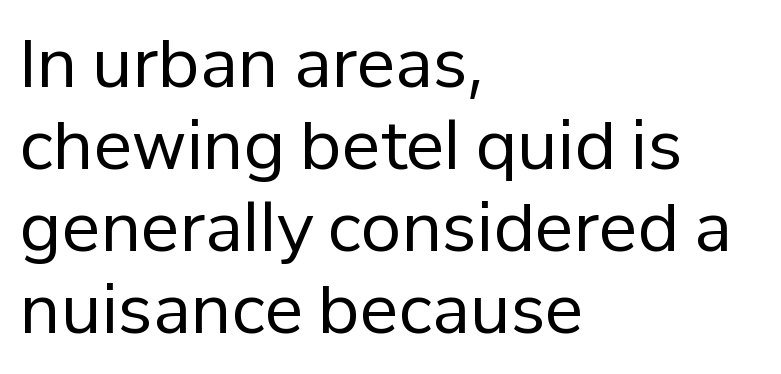
Q: Is the text bold? A: No.
Q: Is the text italic (slanted)? A: No, it is upright.
Q: Is the typeface a serif or a sans-serif typeface? A: Sans-serif.
Q: Is the text underlined? A: No.
Q: How is the paragraph aligned? A: Left-aligned.
Q: Is the spacing between letters normal or unusually wide? A: Normal.
Q: Is the spacing between lines tight, normal or loose? A: Normal.
Q: Width (condensed, normal, or wide)? A: Normal.
Q: Stroke contrast? A: Low.
Q: x-height? A: Medium.
Q: Monospaced? A: No.
